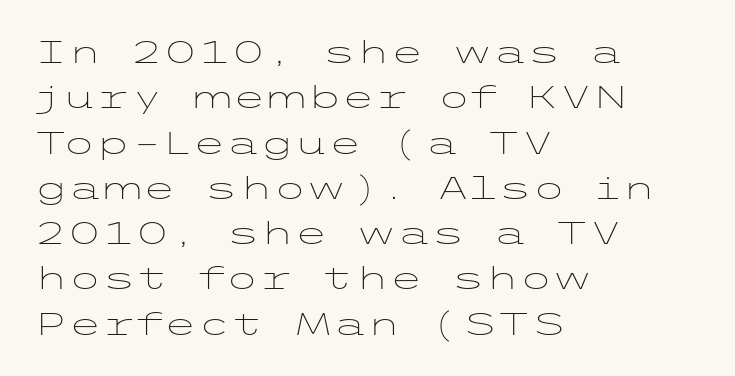
Only glyphs here, with clear space below each row. Check where the strokes stop: nothing finishes them off — pure sans. Nope, not italic — everything's standing straight. How would I describe the line gaps? Plain and ordinary. Tracking here is standard; glyphs follow each other at the usual distance. Is this a heavy cut? Hardly; it is regular or lighter.
